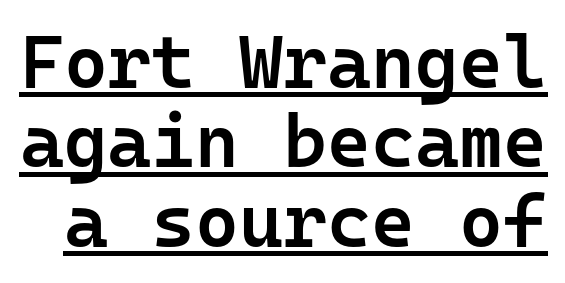
Classification — sans serif. How would I describe the line gaps? Narrow and economical. Italic? Not at all — the glyphs are vertical. Weight check: semibold — heavier than regular, not quite bold.
